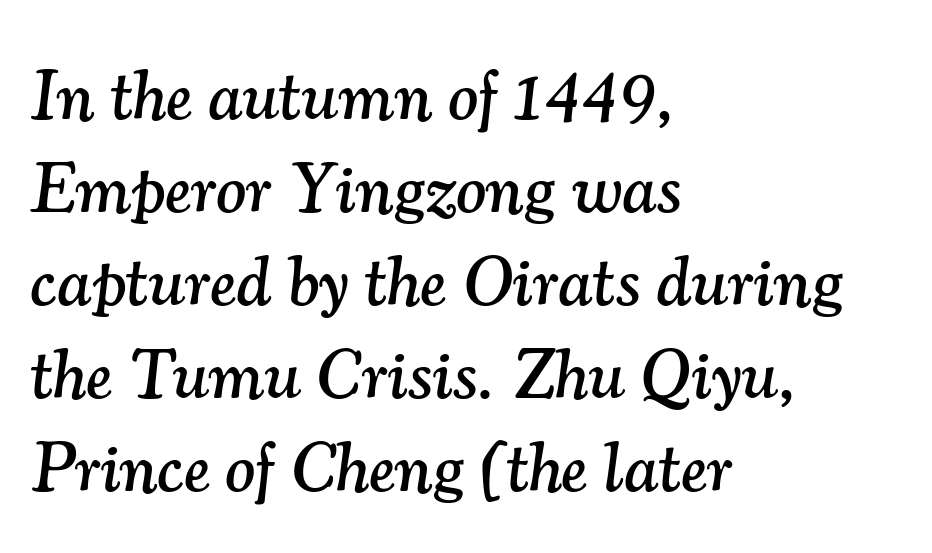
The image shows 71 px serif type, italic (leaning right); set left-aligned, normal line spacing (1.31x), normal letter spacing, not underlined; medium stroke contrast and a small x-height.
